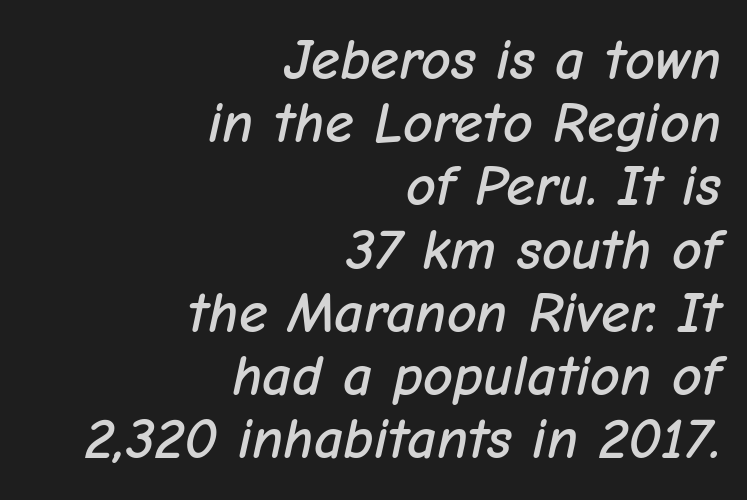
The image shows 58 px text type, italic (leaning right); set right-aligned, tight line spacing (1.09x), normal letter spacing, not underlined; low stroke contrast and a medium x-height.
